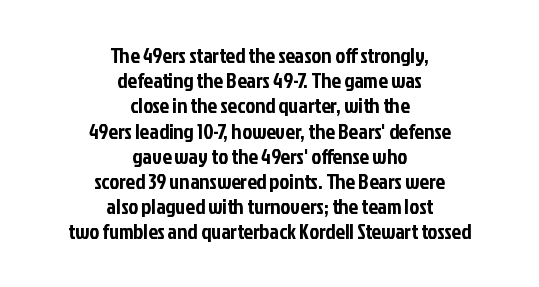
{"italic": "no", "underline": "no", "align": "center", "line_spacing_ratio": 1.2, "letter_spacing": "normal", "letter_spacing_em": 0.0, "glyph_px": 21}
